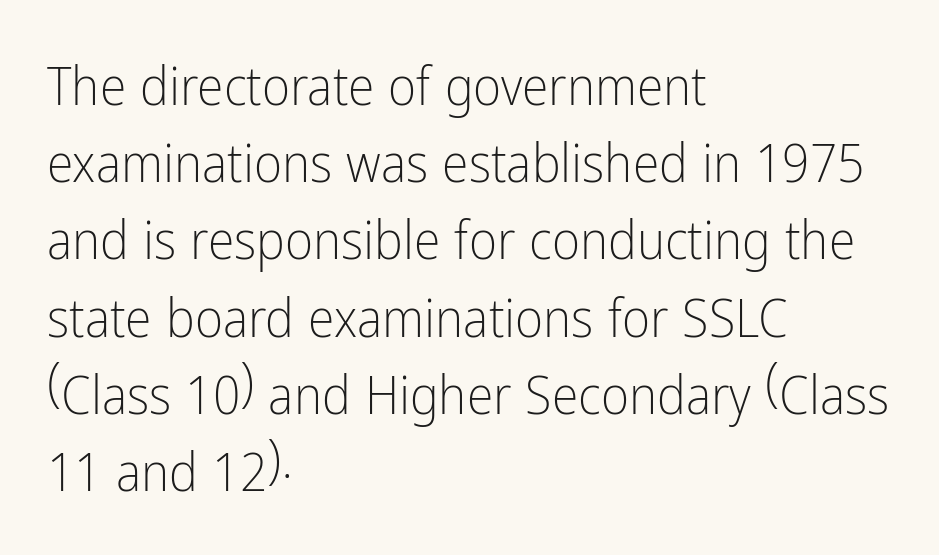
{"serif": "no", "italic": "no", "bold": "no", "weight": "light", "width": "condensed", "stroke_contrast": "low", "x_height": "medium", "monospaced": "no", "underline": "no", "align": "left", "line_spacing": "normal", "line_spacing_ratio": 1.43, "letter_spacing": "normal", "letter_spacing_em": 0.0, "glyph_px": 54}
